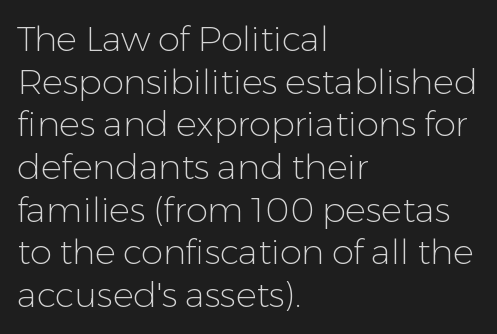
Q: Is the text bold? A: No.
Q: Is the text italic (slanted)? A: No, it is upright.
Q: Is the typeface a serif or a sans-serif typeface? A: Sans-serif.
Q: Is the text underlined? A: No.
Q: How is the paragraph aligned? A: Left-aligned.
Q: Is the spacing between letters normal or unusually wide? A: Normal.
Q: Width (condensed, normal, or wide)? A: Normal.
Q: Stroke contrast? A: Low.
Q: x-height? A: Medium.
Q: Monospaced? A: No.
